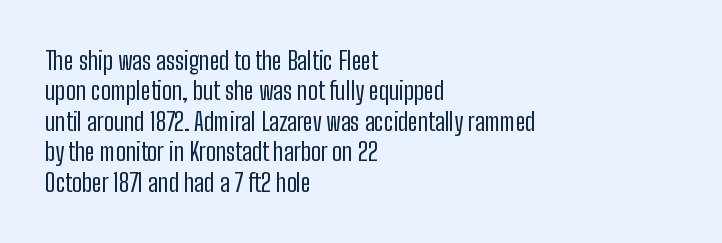
Q: Is the text bold? A: No.
Q: Is the text italic (slanted)? A: No, it is upright.
Q: Is the text underlined? A: No.
Q: How is the paragraph aligned? A: Left-aligned.
Q: Is the spacing between letters normal or unusually wide? A: Normal.
